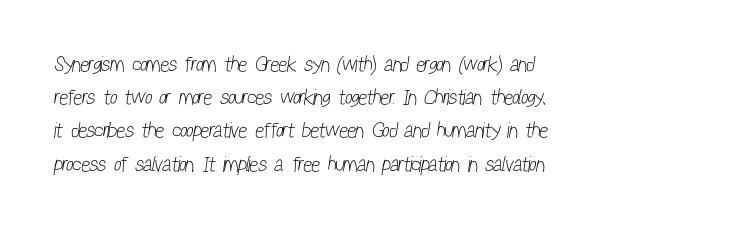
Words appear dense and cohesive because spacing is normal. Ink coverage per letter is moderate at most. A bare baseline throughout the passage. One-word summary of the alignment: left. Baseline-to-baseline distance is the conventional proportion of letter height.
